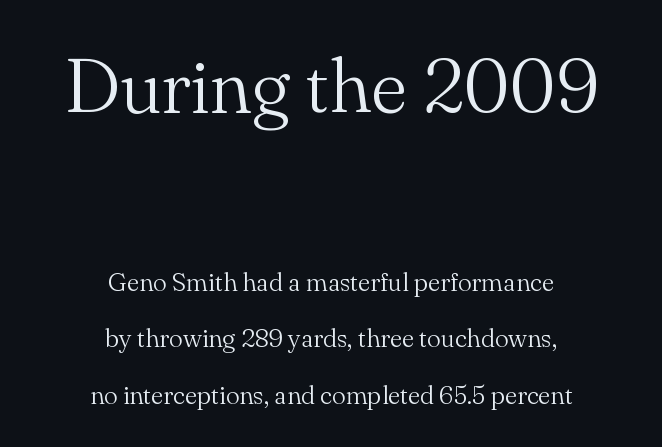
{"serif": "yes", "italic": "no", "bold": "no", "weight": "light", "width": "normal", "stroke_contrast": "medium", "x_height": "small", "monospaced": "no", "underline": "no", "align": "center", "line_spacing": "loose", "line_spacing_ratio": 2.17, "letter_spacing": "normal", "letter_spacing_em": 0.0, "larger_block": "first", "size_ratio": 2.96, "glyph_px": 77}
